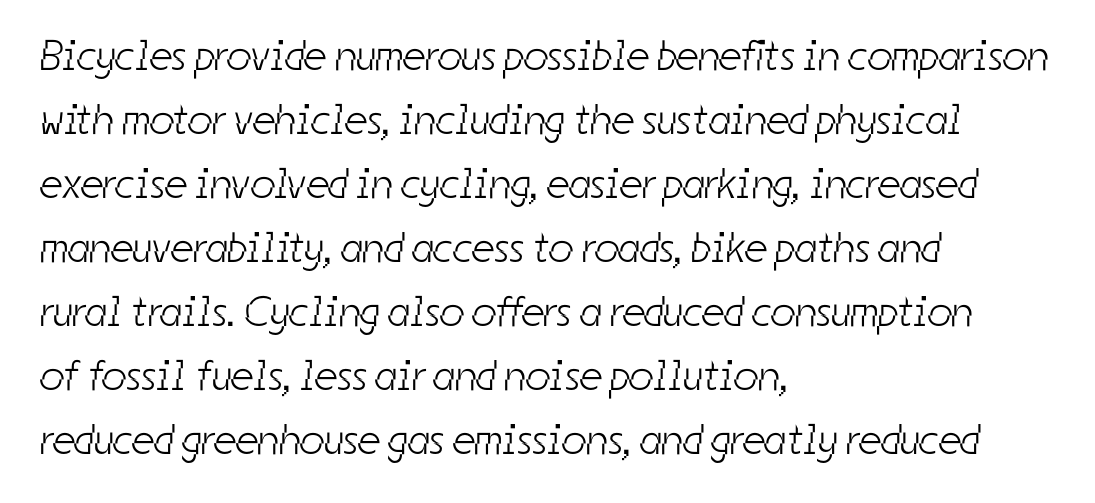
No letter is thick-stroked: the sample isn't bold. Serifs: no, the terminals of the letterforms are clean. Honestly, there is no underline to notice here at all. You could not count columns in this text — the font is proportionally spaced.
